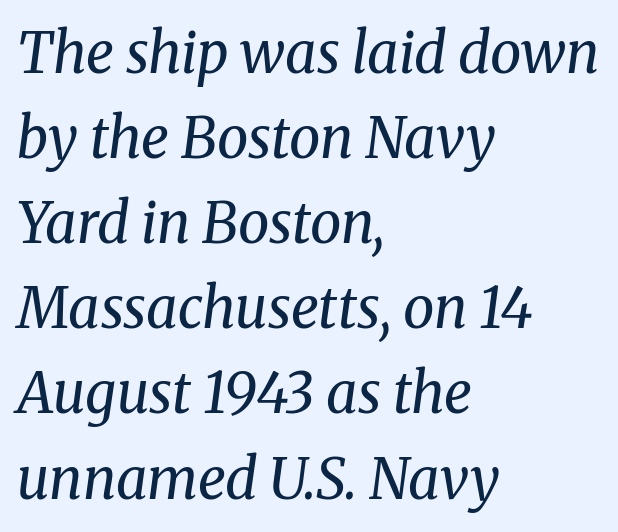
{"serif": "yes", "italic": "yes", "lean": "right", "slant_degrees": 8, "bold": "no", "weight": "regular", "width": "normal", "stroke_contrast": "medium", "x_height": "medium", "monospaced": "no", "underline": "no", "align": "left", "line_spacing": "normal", "line_spacing_ratio": 1.52, "letter_spacing": "normal", "letter_spacing_em": 0.0, "glyph_px": 56}
